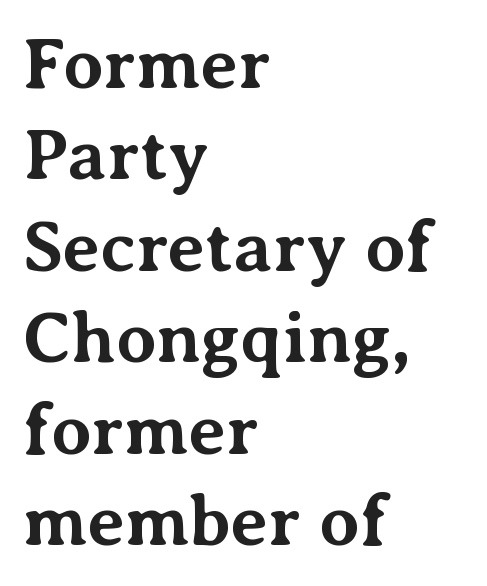
The space between consecutive lines is moderate. A typesetter would call this zero additional tracking. Descenders are the only things crossing below the line. Varying glyph widths throughout — classic text-font behaviour. The rendering uses a bold face; every stroke is thick and dark. Tall strokes in this sample are plumb rather than angled.
